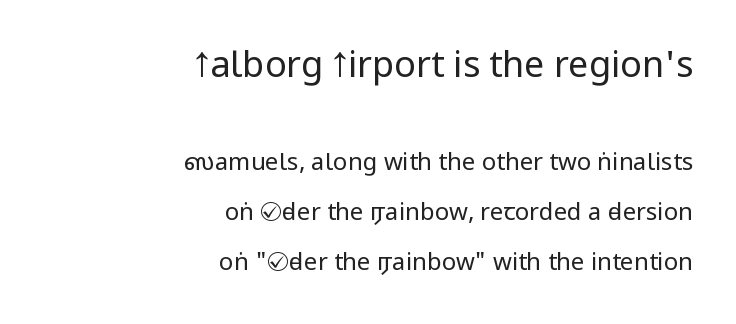
The image shows 36 px regular-weight, condensed sans-serif type, upright; set right-aligned, loose line spacing (2.09x), normal letter spacing, not underlined; the first (top) block is 1.5x larger; low stroke contrast and a large x-height.
